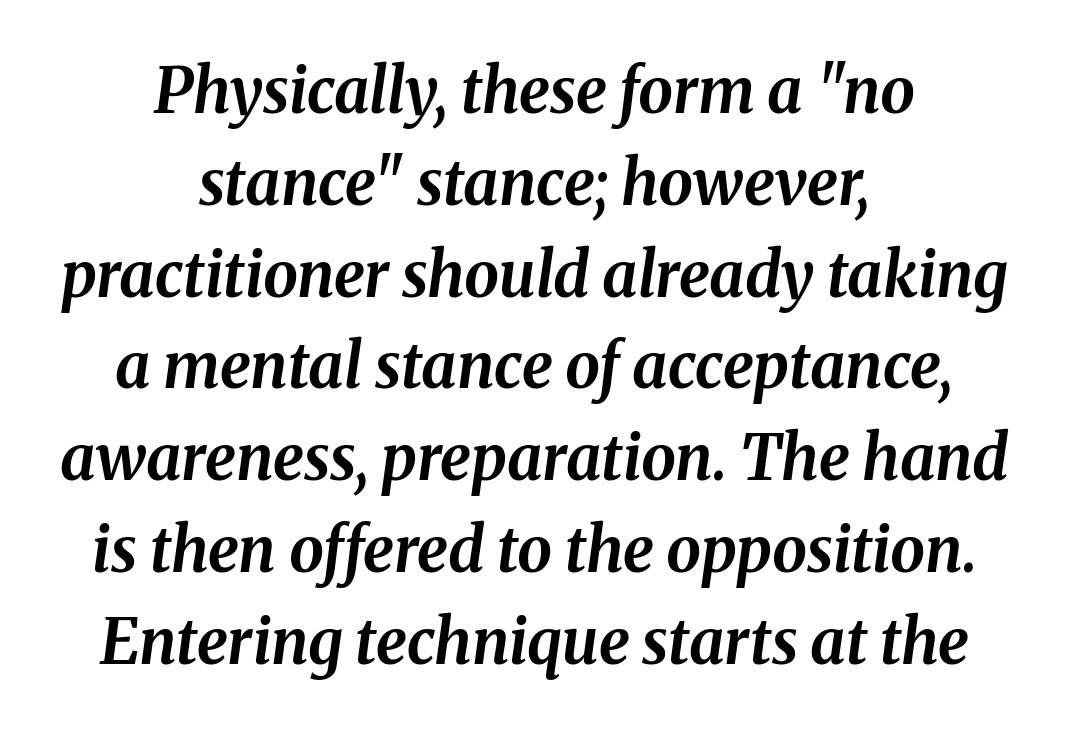
{"italic": "yes", "lean": "right", "slant_degrees": 8, "bold": "yes", "weight": "bold", "width": "normal", "stroke_contrast": "medium", "x_height": "medium", "monospaced": "no", "underline": "no", "align": "center", "line_spacing": "normal", "line_spacing_ratio": 1.48, "letter_spacing": "normal", "letter_spacing_em": 0.0, "glyph_px": 62}
